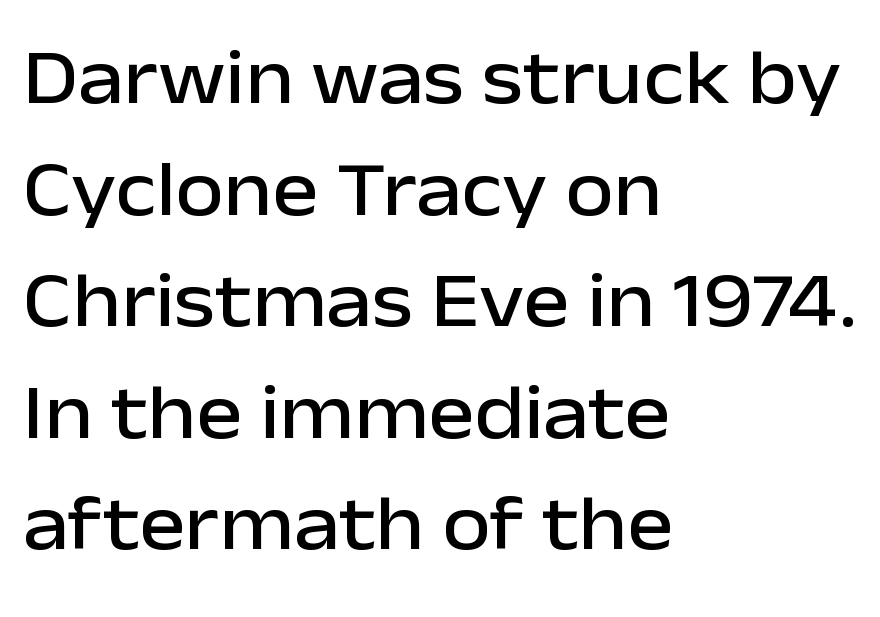
Q: Is the text italic (slanted)? A: No, it is upright.
Q: Is the typeface a serif or a sans-serif typeface? A: Sans-serif.
Q: Is the text underlined? A: No.
Q: How is the paragraph aligned? A: Left-aligned.
Q: Is the spacing between letters normal or unusually wide? A: Normal.
Q: Is the spacing between lines tight, normal or loose? A: Normal.
Q: Width (condensed, normal, or wide)? A: Normal.
Q: Stroke contrast? A: Low.
Q: x-height? A: Medium.
Q: Monospaced? A: No.
